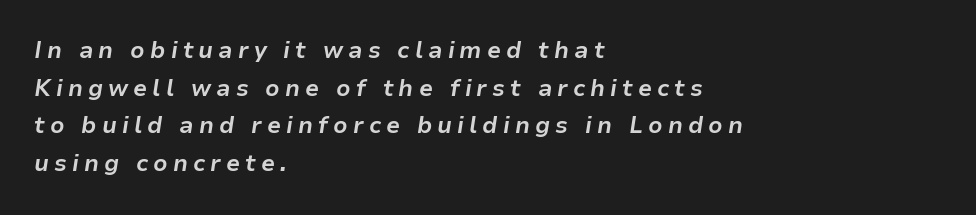
The image shows 23 px bold type, italic (leaning right); set left-aligned, normal line spacing (1.64x), unusually wide letter spacing (+0.22 em), not underlined.
